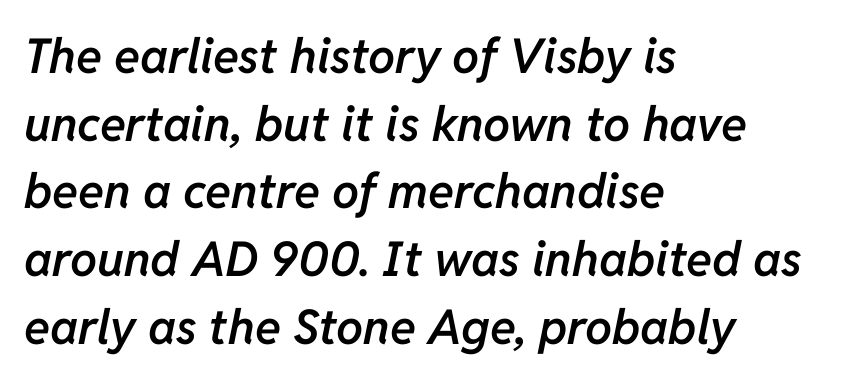
The image shows 48 px semibold type, italic (leaning right); set left-aligned, normal line spacing (1.41x), normal letter spacing, not underlined; low stroke contrast and a medium x-height.
